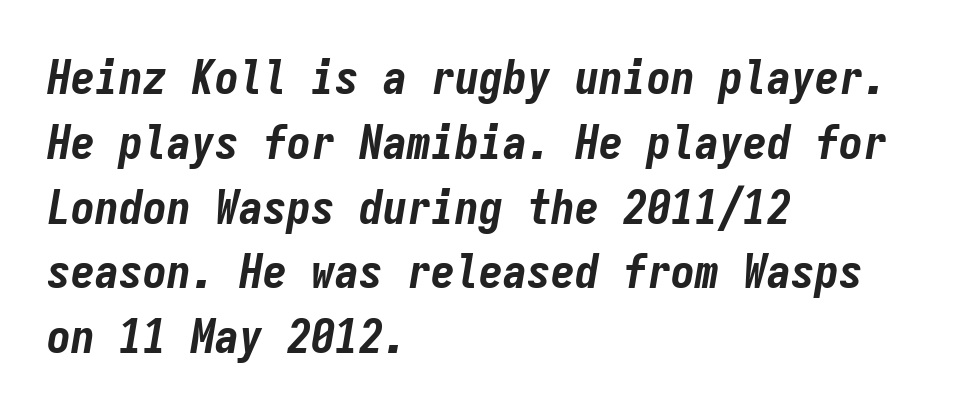
The horizontal fit of the characters is conventional and even. There's an unmistakable incline to the writing here. The letters are bold, with thick, heavy strokes. Horizontal bands of white between lines are of average thickness. Anything drawn beneath the words? Only blank space. Is this a fixed-width face? Yes — each glyph sits in an identical cell.
